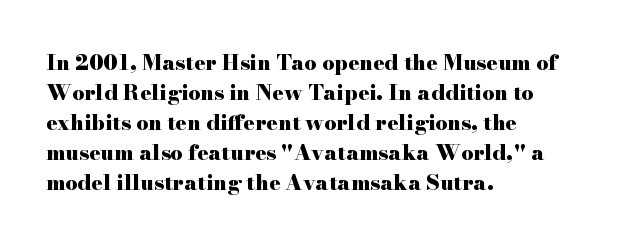
{"italic": "no", "bold": "yes", "underline": "no", "align": "left", "line_spacing": "normal", "line_spacing_ratio": 1.43, "letter_spacing": "normal", "letter_spacing_em": 0.0, "glyph_px": 21}
